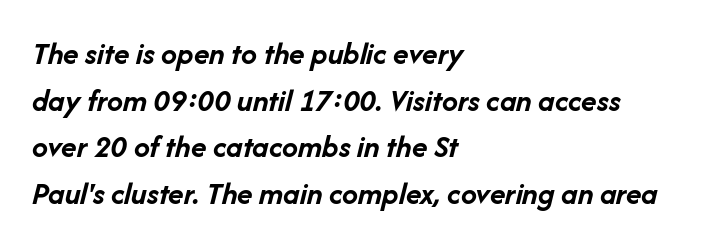
Teacher's note: observe the even left margin — that is flush-left alignment. In terms of leading, this rendering sits right in the middle. Quick note: underline off. The strokes are fattened all the way to bold. Nobody touched the tracking dial on this one. The text carries the slant typical of an italic or oblique font.
